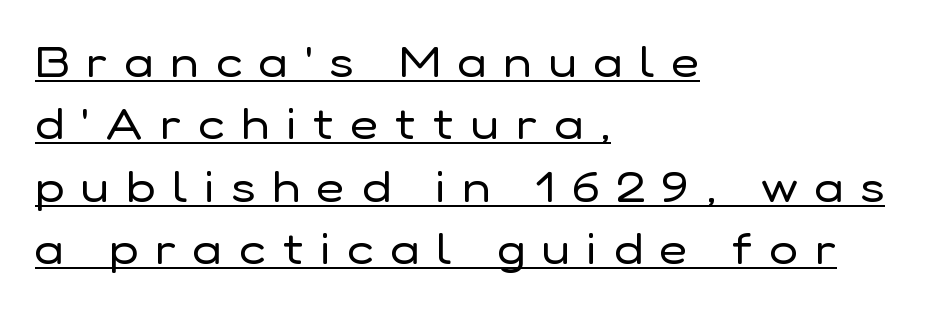
The image shows 43 px regular-weight sans-serif type, upright; set left-aligned, normal line spacing (1.45x), unusually wide letter spacing (+0.4 em), underlined; low stroke contrast and a medium x-height.
